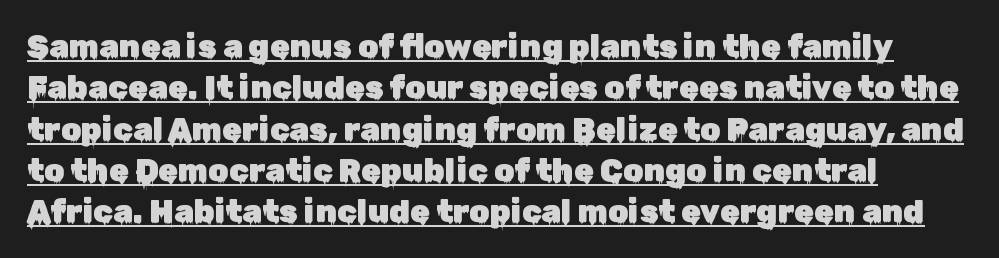
The image shows 32 px sans-serif type, upright; set left-aligned, normal line spacing (1.29x), normal letter spacing, underlined; low stroke contrast and a medium x-height.
